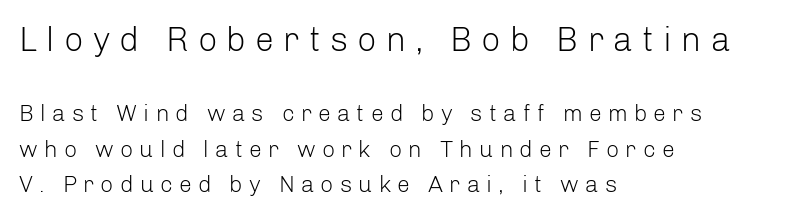
{"serif": "no", "italic": "no", "bold": "no", "weight": "light", "width": "normal", "stroke_contrast": "low", "x_height": "medium", "monospaced": "no", "underline": "no", "align": "left", "line_spacing": "normal", "line_spacing_ratio": 1.55, "letter_spacing": "wide", "letter_spacing_em": 0.27, "larger_block": "first", "size_ratio": 1.48, "glyph_px": 34}
